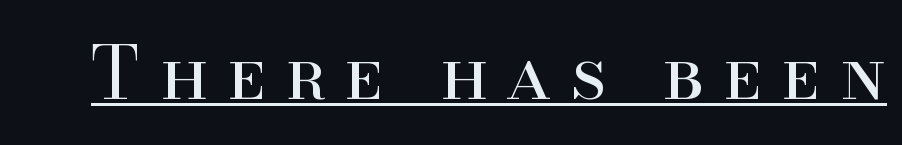
{"serif": "yes", "italic": "no", "bold": "no", "weight": "regular", "width": "normal", "stroke_contrast": "high", "x_height": "small", "monospaced": "no", "underline": "yes", "letter_spacing": "wide", "letter_spacing_em": 0.26, "glyph_px": 73}
